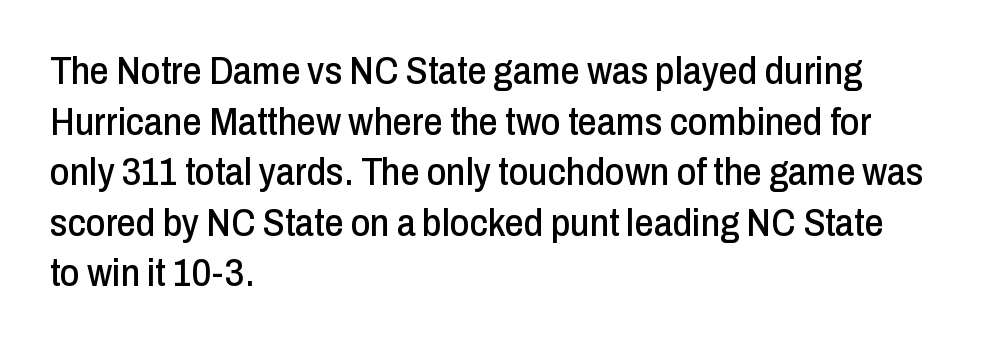
To sum up the face: it is a sans, with no serifs. Between one letter and the next there's only the usual sliver of space. Do the letters lean? They stand straight. Think of a printed novel: that variable character pitch is what you see here. Short and long lines alike share a common starting point at left. Honestly, the row spacing looks completely unremarkable.
